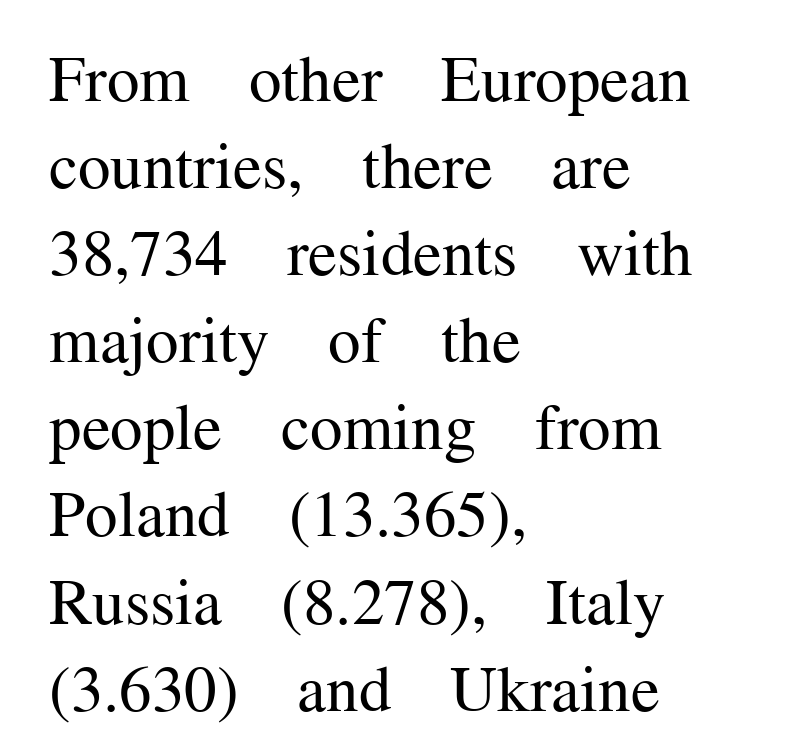
{"serif": "yes", "italic": "no", "bold": "no", "weight": "regular", "width": "normal", "stroke_contrast": "medium", "x_height": "medium", "monospaced": "no", "underline": "no", "align": "left", "line_spacing": "normal", "line_spacing_ratio": 1.34, "letter_spacing": "normal", "letter_spacing_em": 0.0, "glyph_px": 65}
